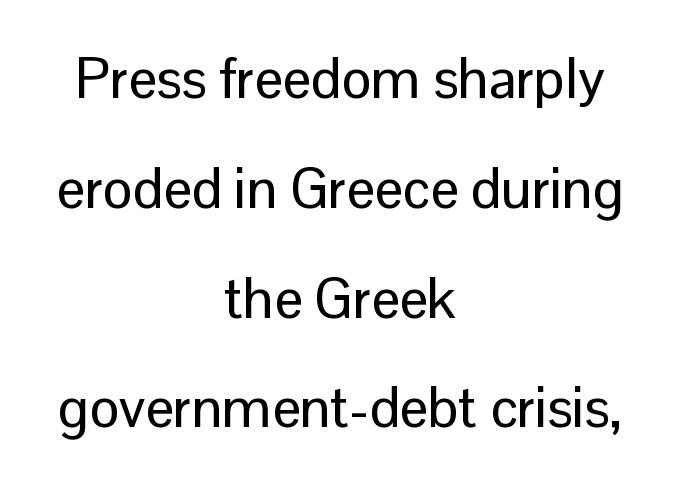
{"serif": "no", "italic": "no", "width": "normal", "stroke_contrast": "low", "x_height": "medium", "monospaced": "no", "underline": "no", "align": "center", "line_spacing": "loose", "line_spacing_ratio": 1.96, "letter_spacing": "normal", "letter_spacing_em": 0.0, "glyph_px": 56}
